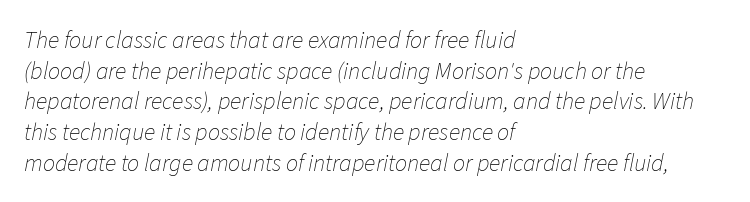
{"italic": "yes", "lean": "right", "slant_degrees": 11, "bold": "no", "underline": "no", "align": "left", "line_spacing": "normal", "line_spacing_ratio": 1.28, "letter_spacing": "normal", "letter_spacing_em": 0.0, "glyph_px": 24}
